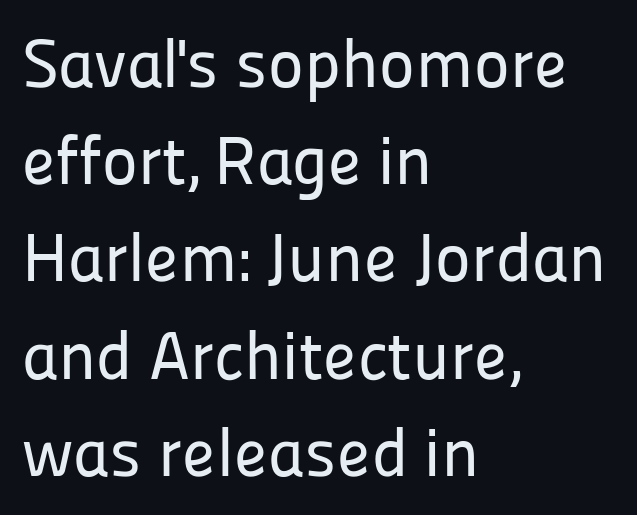
Q: Is the text italic (slanted)? A: No, it is upright.
Q: Is the typeface a serif or a sans-serif typeface? A: Sans-serif.
Q: Is the text underlined? A: No.
Q: How is the paragraph aligned? A: Left-aligned.
Q: Is the spacing between letters normal or unusually wide? A: Normal.
Q: Is the spacing between lines tight, normal or loose? A: Normal.
Q: Width (condensed, normal, or wide)? A: Normal.
Q: Stroke contrast? A: Low.
Q: x-height? A: Medium.
Q: Monospaced? A: No.
